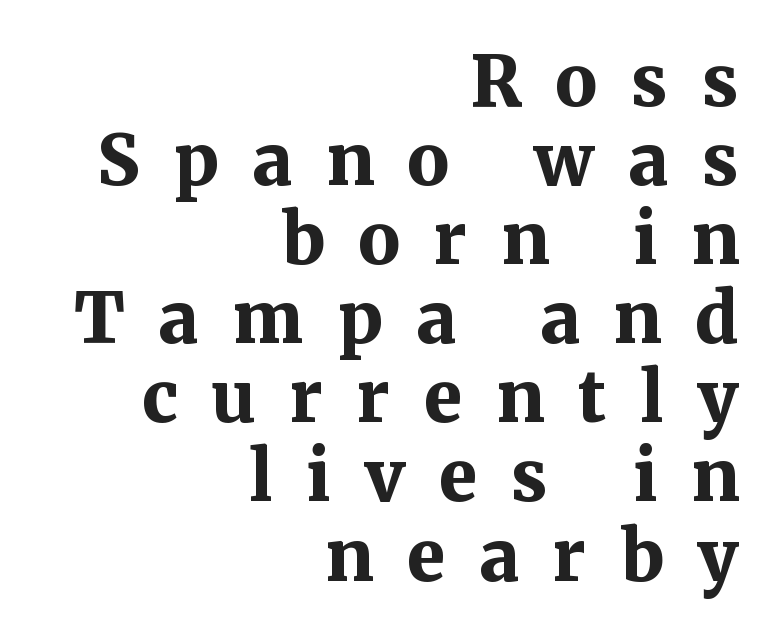
The image shows 70 px bold serif type, upright; set right-aligned, tight line spacing (1.13x), unusually wide letter spacing (+0.48 em), not underlined; medium stroke contrast and a medium x-height.
